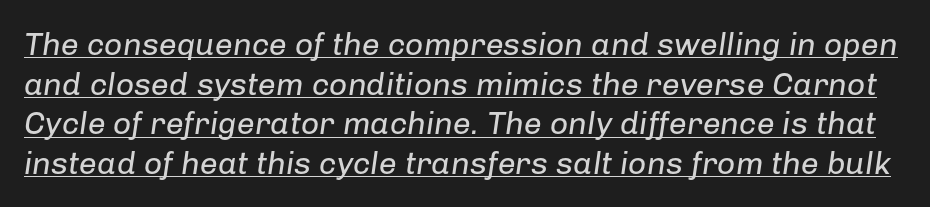
Q: Is the text bold? A: No.
Q: Is the text italic (slanted)? A: Yes, it leans right by about 8 degrees.
Q: Is the text underlined? A: Yes.
Q: Is the spacing between letters normal or unusually wide? A: Normal.
Q: Width (condensed, normal, or wide)? A: Normal.
Q: Stroke contrast? A: Low.
Q: x-height? A: Medium.
Q: Monospaced? A: No.
